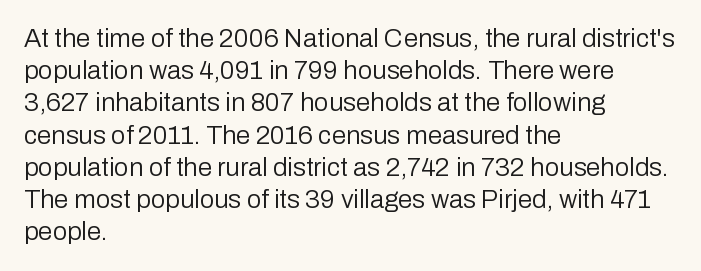
No letter is thick-stroked: the sample isn't bold. The lettering stays uniformly vertical, giving the passage a roman look. This sample uses plain, unmodified letter spacing. These lines stack with their left ends in a neat column. The gap between lines stays unmarked.
